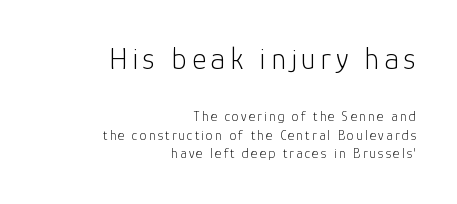
{"serif": "no", "italic": "no", "bold": "no", "weight": "light", "width": "normal", "stroke_contrast": "low", "x_height": "medium", "monospaced": "no", "underline": "no", "align": "right", "line_spacing": "normal", "line_spacing_ratio": 1.35, "larger_block": "first", "size_ratio": 2.21, "glyph_px": 31}
